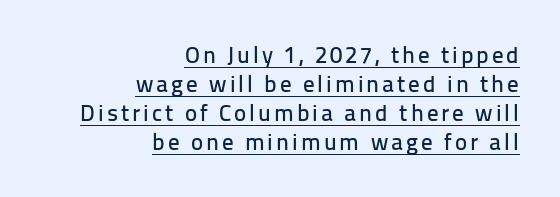
{"italic": "no", "underline": "yes", "align": "right", "line_spacing": "normal", "line_spacing_ratio": 1.26, "glyph_px": 23}
